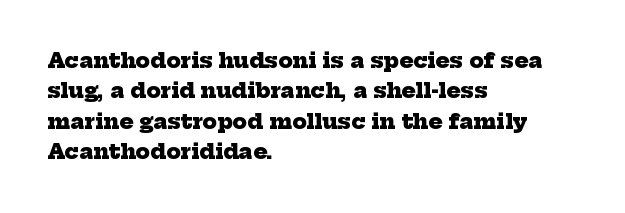
The space directly below the letters is spotless. These lines keep a tight, regular rhythm from letter to letter. Each glyph is drawn with heavy, bold strokes. Leading matches the norm, producing a regular column. Short and long lines alike share a common starting point at left.
